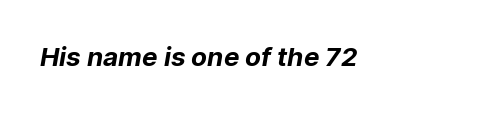
Q: Is the text bold? A: Yes.
Q: Is the text underlined? A: No.
Q: Is the spacing between letters normal or unusually wide? A: Normal.
